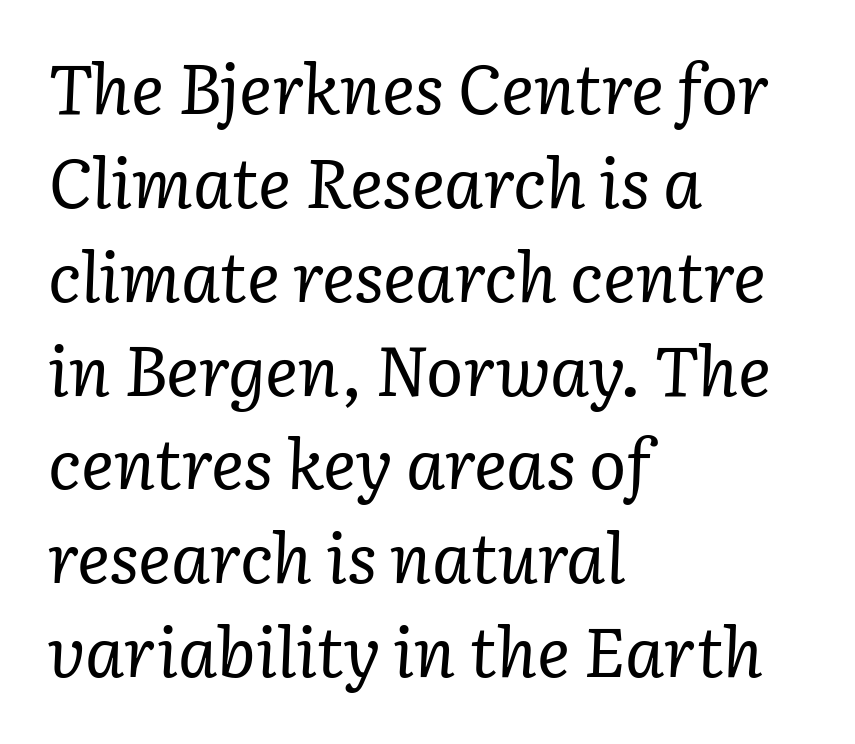
Q: Is the text bold? A: No.
Q: Is the text italic (slanted)? A: Yes, it leans right by about 3 degrees.
Q: Is the typeface a serif or a sans-serif typeface? A: Serif.
Q: Is the text underlined? A: No.
Q: How is the paragraph aligned? A: Left-aligned.
Q: Is the spacing between letters normal or unusually wide? A: Normal.
Q: Is the spacing between lines tight, normal or loose? A: Normal.
Q: Width (condensed, normal, or wide)? A: Normal.
Q: Stroke contrast? A: Low.
Q: x-height? A: Medium.
Q: Monospaced? A: No.
